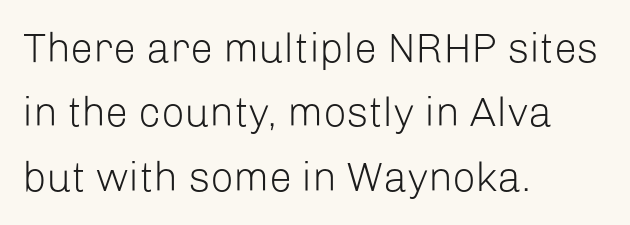
{"serif": "no", "italic": "no", "bold": "no", "weight": "light", "width": "normal", "stroke_contrast": "low", "x_height": "medium", "monospaced": "no", "underline": "no", "align": "left", "line_spacing": "normal", "line_spacing_ratio": 1.57, "letter_spacing": "normal", "letter_spacing_em": 0.0, "glyph_px": 41}
